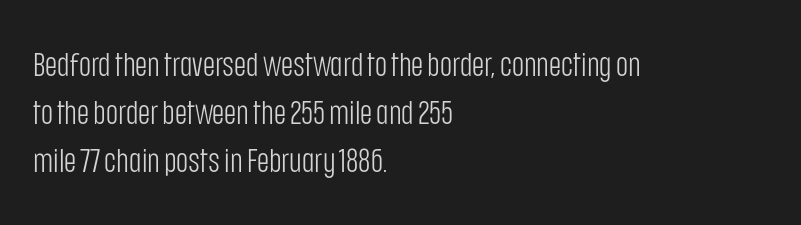
Underline: absent. Normally led — the rows are evenly, conventionally spaced. Is the stroke heavy? The answer is a plain regular-or-lighter. The ragged edge is on the right, which tells us the setting is flush left. Nobody touched the tracking dial on this one.
